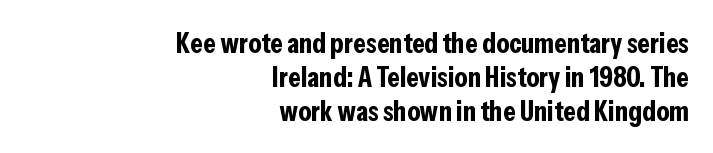
Q: Is the text bold? A: Yes.
Q: Is the text italic (slanted)? A: No, it is upright.
Q: Is the typeface a serif or a sans-serif typeface? A: Sans-serif.
Q: Is the text underlined? A: No.
Q: How is the paragraph aligned? A: Right-aligned.
Q: Is the spacing between letters normal or unusually wide? A: Normal.
Q: Width (condensed, normal, or wide)? A: Condensed.
Q: Stroke contrast? A: Low.
Q: x-height? A: Medium.
Q: Monospaced? A: No.
